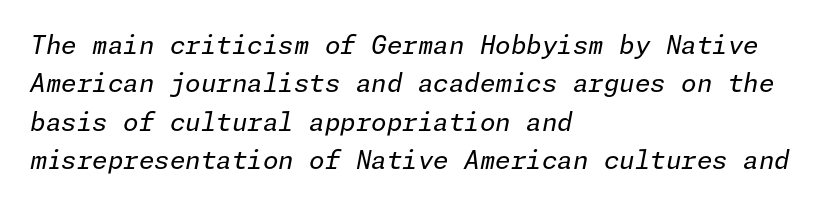
The image shows 25 px text type, italic (leaning right); set left-aligned, normal line spacing (1.54x), normal letter spacing, not underlined.
